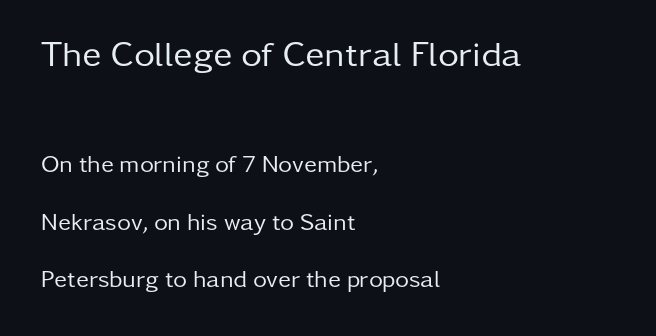
The text was rendered using a sans face with plain stroke endings. A typesetter would call this leading open, well beyond the default. Caption: face not bold, strokes unweighted. Style check: upright. Observe the ordinary spacing: letters are neighbours, not strangers. Check under the words: just untouched page.
